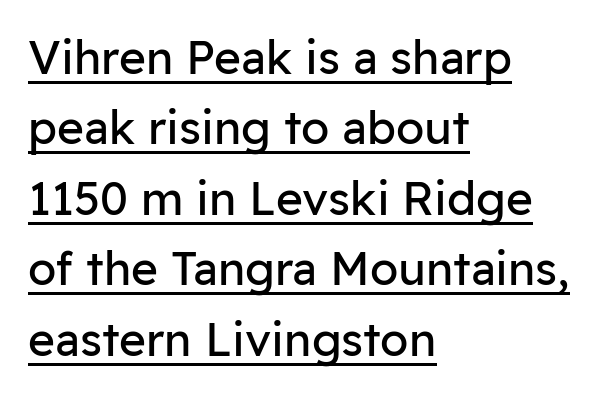
How would I describe the line gaps? Plain and ordinary. A typesetter would label this face a sans. The type is set solid horizontally, with unmodified tracking. Caption: multi-line text, flush left, ragged right.
